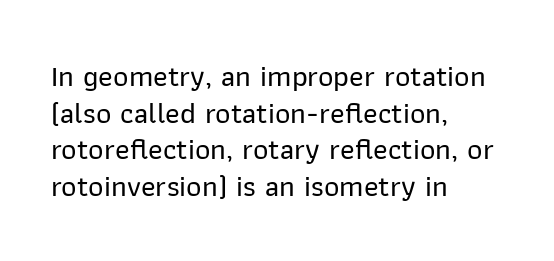
{"serif": "no", "italic": "no", "width": "normal", "stroke_contrast": "low", "x_height": "medium", "monospaced": "no", "underline": "no", "align": "left", "line_spacing_ratio": 1.22, "letter_spacing": "normal", "letter_spacing_em": 0.0, "glyph_px": 30}
